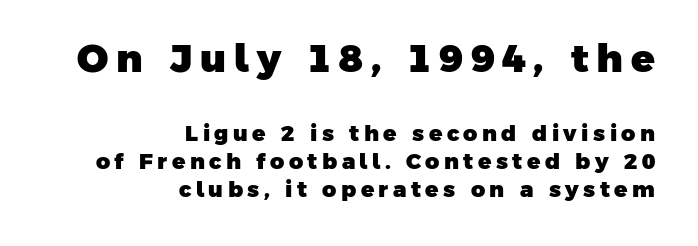
The image shows 39 px heavy sans-serif type; set right-aligned, normal line spacing (1.28x), unusually wide letter spacing (+0.2 em), not underlined; the first (top) block is 1.77x larger; low stroke contrast and a medium x-height.
